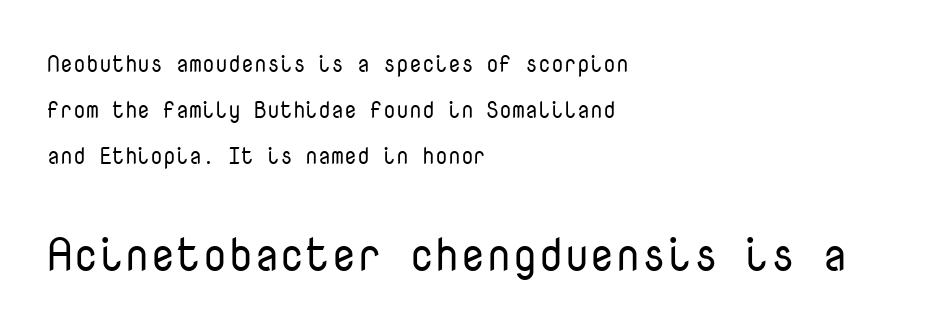
Q: Is the text bold? A: No.
Q: Is the text italic (slanted)? A: No, it is upright.
Q: Is the typeface a serif or a sans-serif typeface? A: Sans-serif.
Q: Is the text underlined? A: No.
Q: How is the paragraph aligned? A: Left-aligned.
Q: Is the spacing between letters normal or unusually wide? A: Normal.
Q: Is the spacing between lines tight, normal or loose? A: Loose.
Q: Which block of text is set in a larger size, the first (top) or the second (bottom)? A: The second (bottom) one.
Q: Width (condensed, normal, or wide)? A: Normal.
Q: Stroke contrast? A: Low.
Q: x-height? A: Medium.
Q: Monospaced? A: Yes.
